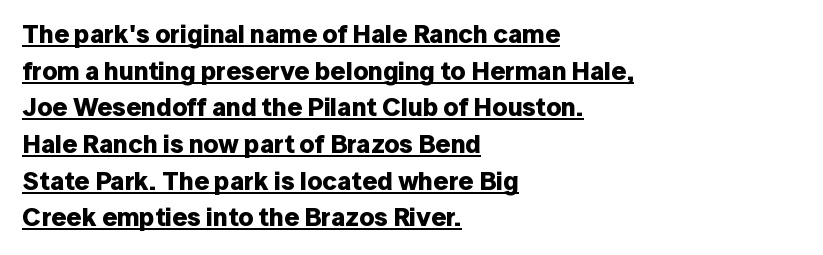
Vertical spacing — default. The type sits square on the baseline with zero lean. Compared with undecorated copy, this sample adds a rule below the words. This rendering leaves character spacing at its baseline value. Line beginnings align vertically; line endings do not. Notice how thick the strokes are: this is what a full bold looks like.
